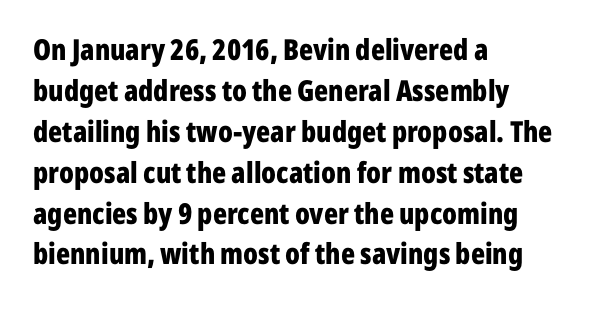
{"serif": "no", "italic": "no", "bold": "yes", "weight": "bold", "width": "condensed", "stroke_contrast": "low", "x_height": "medium", "monospaced": "no", "underline": "no", "align": "left", "line_spacing": "normal", "line_spacing_ratio": 1.41, "letter_spacing": "normal", "letter_spacing_em": 0.0, "glyph_px": 29}
